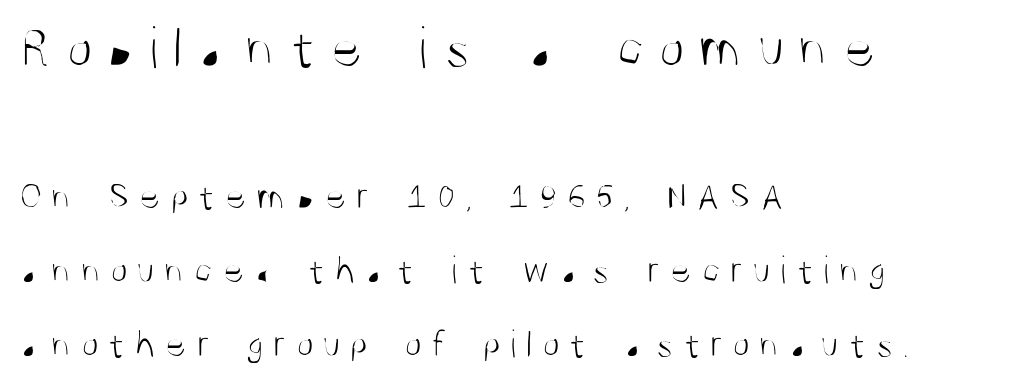
The image shows 60 px light, condensed sans-serif type, upright; set left-aligned, line spacing 1.84x, unusually wide letter spacing (+0.24 em), not underlined; the first (top) block is 1.5x larger; medium stroke contrast and a large x-height.
